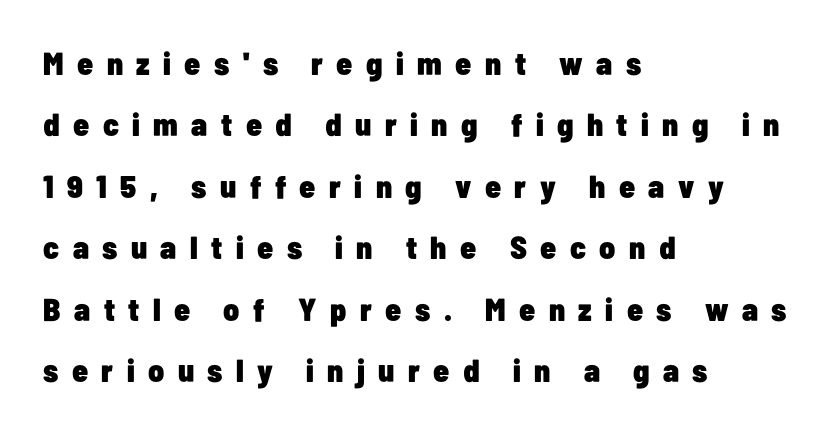
Q: Is the text bold? A: Yes.
Q: Is the text italic (slanted)? A: No, it is upright.
Q: Is the typeface a serif or a sans-serif typeface? A: Sans-serif.
Q: Is the text underlined? A: No.
Q: How is the paragraph aligned? A: Left-aligned.
Q: Is the spacing between letters normal or unusually wide? A: Unusually wide.
Q: Is the spacing between lines tight, normal or loose? A: Loose.
Q: Width (condensed, normal, or wide)? A: Condensed.
Q: Stroke contrast? A: Low.
Q: x-height? A: Medium.
Q: Monospaced? A: No.
